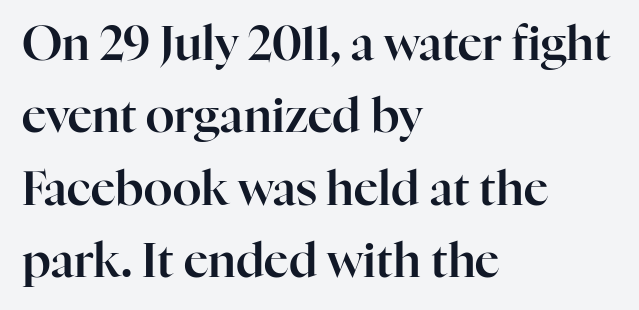
Q: Is the text italic (slanted)? A: No, it is upright.
Q: Is the typeface a serif or a sans-serif typeface? A: Serif.
Q: Is the text underlined? A: No.
Q: How is the paragraph aligned? A: Left-aligned.
Q: Is the spacing between letters normal or unusually wide? A: Normal.
Q: Is the spacing between lines tight, normal or loose? A: Normal.
Q: Width (condensed, normal, or wide)? A: Normal.
Q: Stroke contrast? A: High.
Q: x-height? A: Medium.
Q: Monospaced? A: No.
